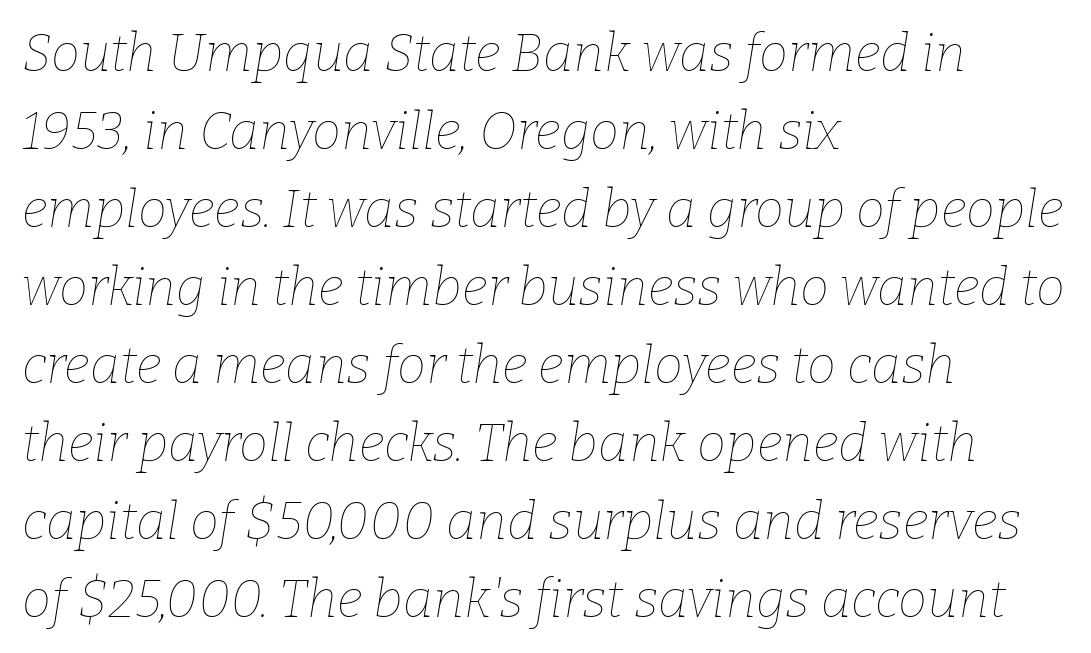
{"italic": "yes", "lean": "right", "slant_degrees": 9, "bold": "no", "weight": "thin", "width": "normal", "stroke_contrast": "low", "x_height": "medium", "monospaced": "no", "underline": "no", "align": "left", "line_spacing": "normal", "line_spacing_ratio": 1.5, "letter_spacing": "normal", "letter_spacing_em": 0.0, "glyph_px": 52}
